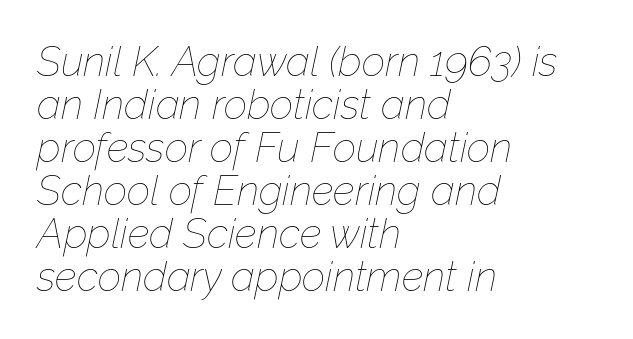
Decoration check: the copy has no underline. Designer's note — italics engaged. This rendering uses left alignment, leaving the right contour irregular. The face used here is proportionally spaced, like ordinary book or web type. The type is set solid horizontally, with unmodified tracking. Whoever set this chose condensed vertical rhythm over breathing room.
